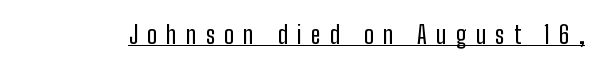
Compared with undecorated copy, this sample adds a rule below the words. Does extra space separate the letters? Yes, quite a lot of it. Posture: upright roman.
